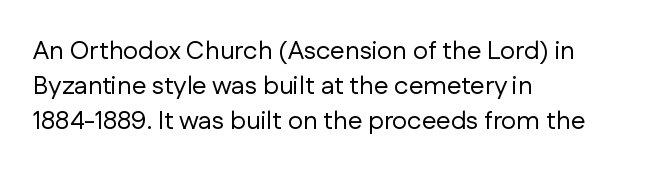
The strip under each line holds only bare page. Short note: letters normally spaced. The axis of the letterforms is exactly vertical. Line spacing here is normal. The rendering anchors every line to the left-hand side.
